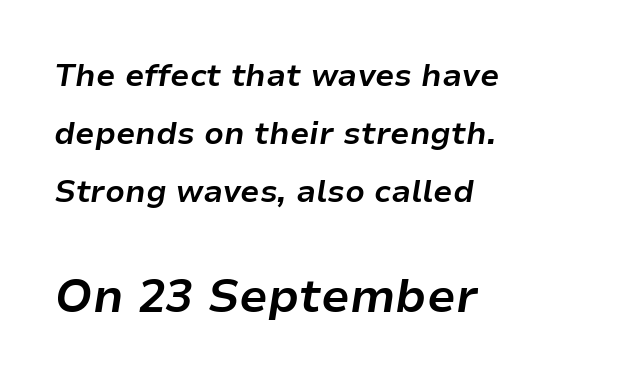
Default kerning and tracking; the words read as compact shapes. On the weight axis this lands at bold, roughly 700. The face used here has a pronounced slope to its letters. Character widths vary here, with narrow letters taking less room than wide ones. Compared with a centered layout, this one pins lines to the left instead.
